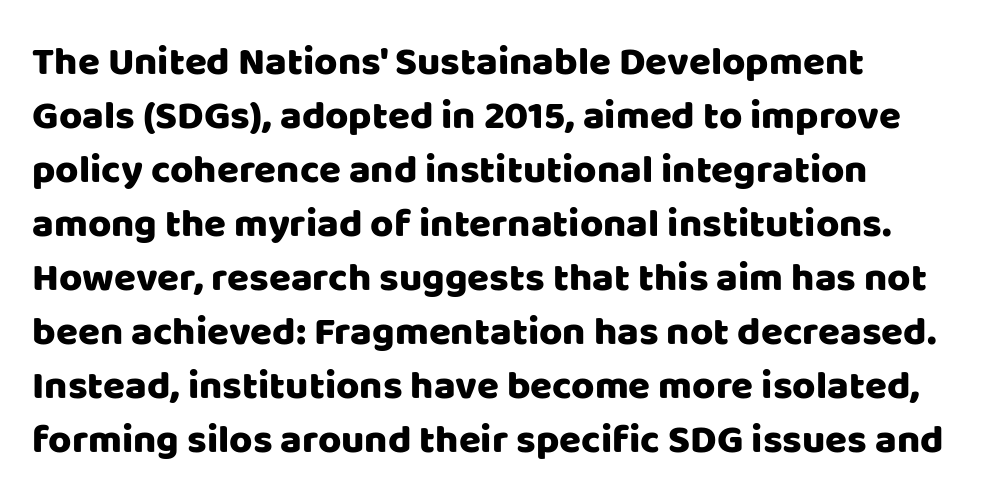
The image shows 40 px sans-serif type, upright; set normal line spacing (1.35x), normal letter spacing, not underlined; low stroke contrast and a large x-height.
